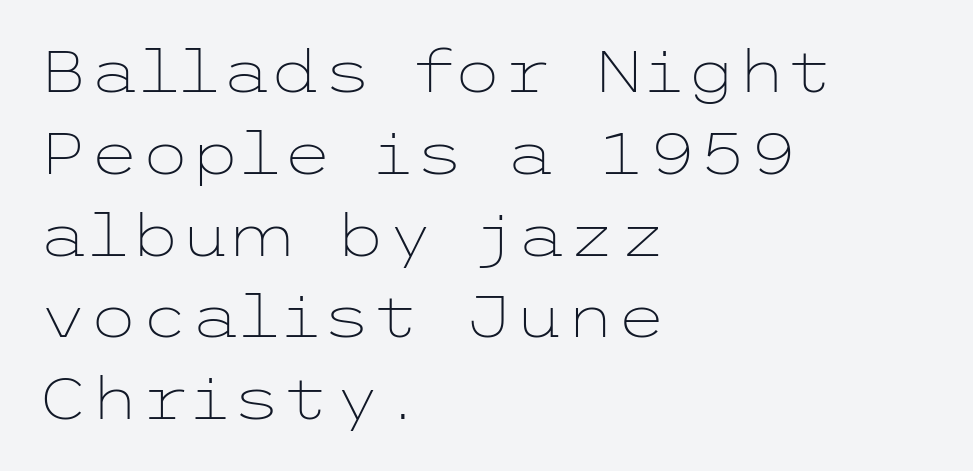
The image shows 58 px light, wide sans-serif type, upright; set left-aligned, normal line spacing (1.41x), normal letter spacing, not underlined; low stroke contrast and a medium x-height.
